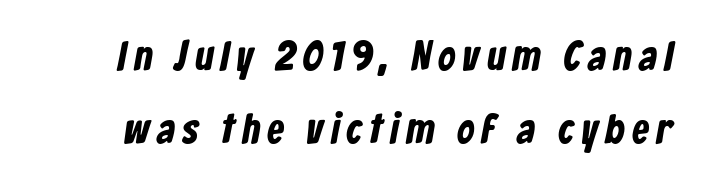
Check the space under the baseline: it is left empty. Character widths vary here, with narrow letters taking less room than wide ones. Caption: bold face, heavy strokes. The glyphs in this specimen are sans serif.
